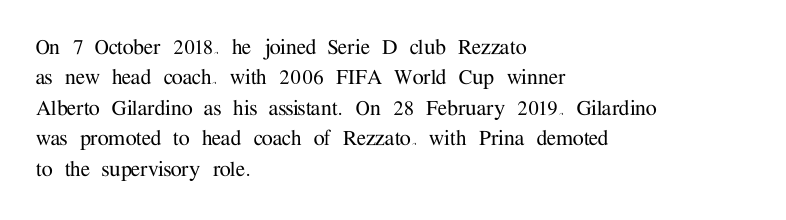
The image shows 25 px text type, upright; set left-aligned, line spacing 1.22x, normal letter spacing, not underlined.
